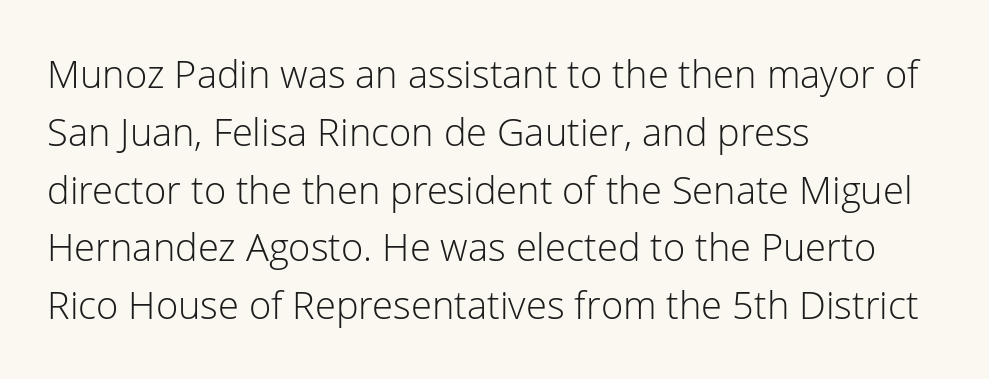
Here the designer chose a conventional face with non-uniform glyph widths. The strokes are not fattened; the text isn't bold. Regular leading. Short and long lines alike share a common starting point at left.
